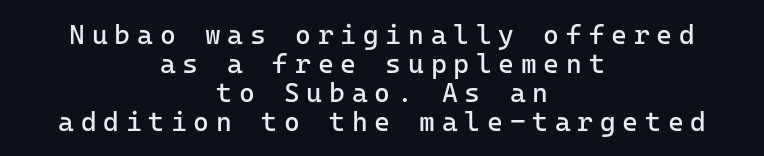
The image shows 27 px text type, upright; set centered, tight line spacing (1.07x), unusually wide letter spacing (+0.25 em), not underlined.
